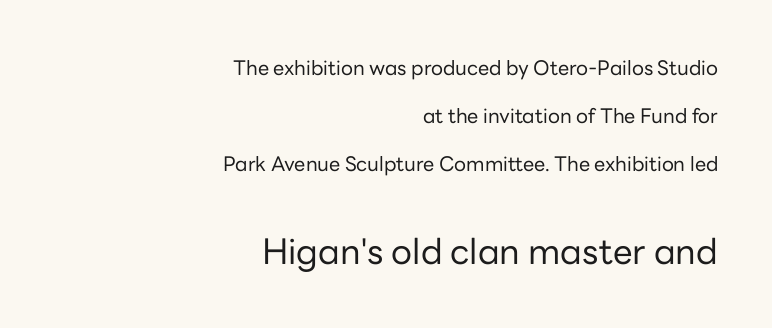
Q: Is the text bold? A: No.
Q: Is the text italic (slanted)? A: No, it is upright.
Q: Is the typeface a serif or a sans-serif typeface? A: Sans-serif.
Q: Is the text underlined? A: No.
Q: How is the paragraph aligned? A: Right-aligned.
Q: Is the spacing between letters normal or unusually wide? A: Normal.
Q: Is the spacing between lines tight, normal or loose? A: Loose.
Q: Which block of text is set in a larger size, the first (top) or the second (bottom)? A: The second (bottom) one.
Q: Width (condensed, normal, or wide)? A: Normal.
Q: Stroke contrast? A: Low.
Q: x-height? A: Medium.
Q: Monospaced? A: No.
